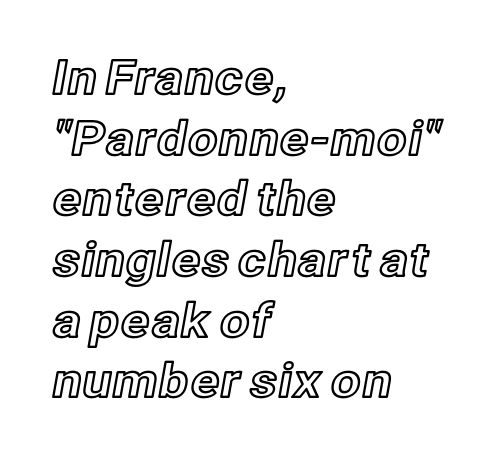
{"width": "normal", "x_height": "medium", "monospaced": "no", "underline": "no", "align": "left", "line_spacing": "normal", "line_spacing_ratio": 1.29, "letter_spacing": "normal", "letter_spacing_em": 0.0, "glyph_px": 47}
